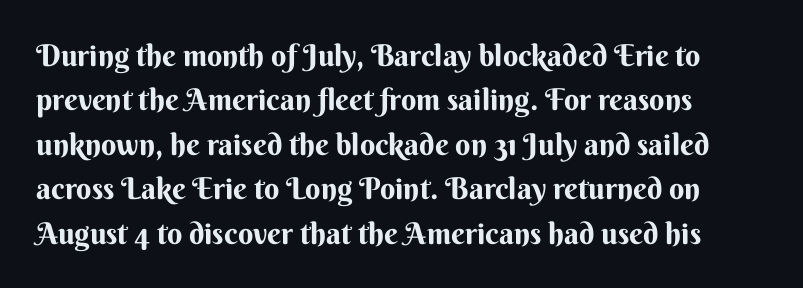
{"serif": "no", "italic": "no", "bold": "yes", "weight": "bold", "width": "normal", "stroke_contrast": "medium", "x_height": "small", "monospaced": "no", "underline": "no", "align": "left", "line_spacing": "normal", "line_spacing_ratio": 1.48, "letter_spacing": "normal", "letter_spacing_em": 0.0, "glyph_px": 30}
